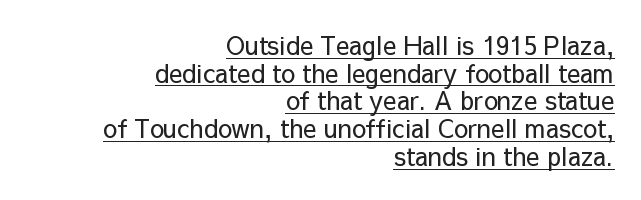
Q: Is the text bold? A: No.
Q: Is the text italic (slanted)? A: No, it is upright.
Q: Is the text underlined? A: Yes.
Q: How is the paragraph aligned? A: Right-aligned.
Q: Is the spacing between letters normal or unusually wide? A: Normal.
Q: Is the spacing between lines tight, normal or loose? A: Tight.
